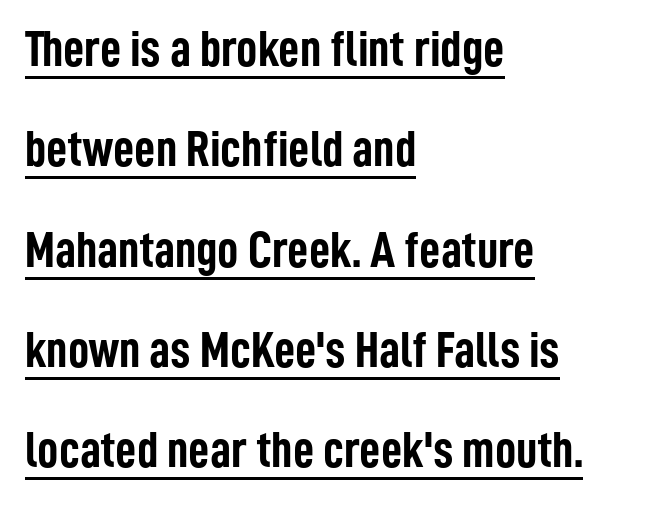
{"serif": "no", "italic": "no", "bold": "yes", "weight": "semibold", "width": "condensed", "stroke_contrast": "low", "x_height": "medium", "monospaced": "no", "underline": "yes", "align": "left", "line_spacing": "loose", "line_spacing_ratio": 1.93, "letter_spacing": "normal", "letter_spacing_em": 0.0, "glyph_px": 52}
